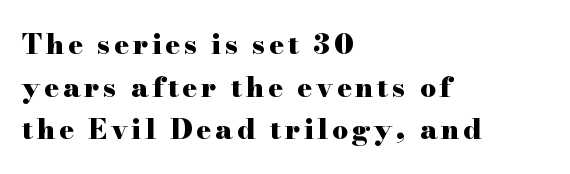
You can tell from the footed stems that serif type was used. Compared with a centered layout, this one pins lines to the left instead. The passage shown is typed in a proportional face where columns would drift. This sample keeps an unexceptional amount of space between lines. Unmarked baselines from the first word to the last. Italic: no, the glyphs are upright roman.
